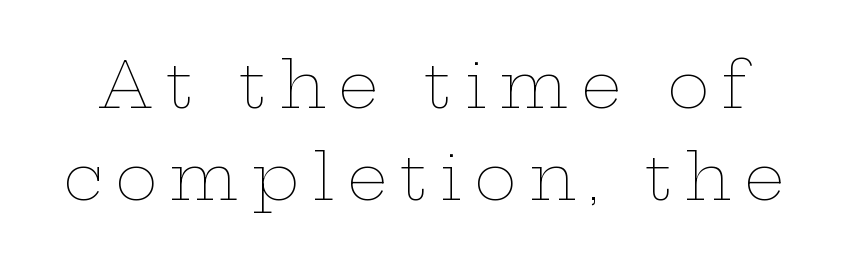
These lines are rendered in a variable-pitch font. The line-height multiplier appears to be the usual default. No word sits above an underline. Ordinary non-slanted type is in use. Spacing between characters has been opened up far beyond the box default.
